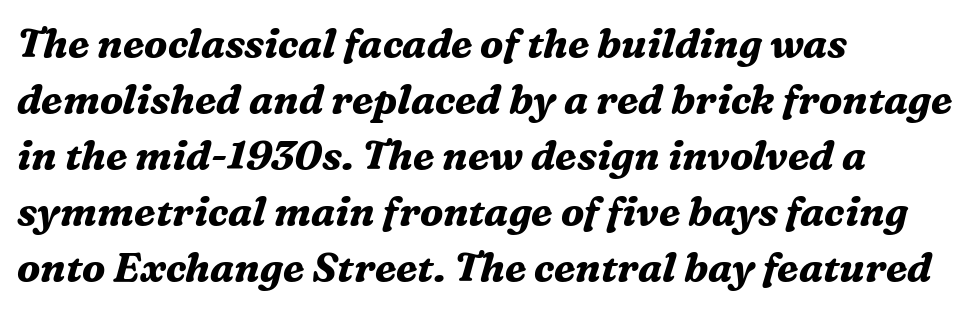
Q: Is the text bold? A: Yes.
Q: Is the text italic (slanted)? A: Yes, it leans right by about 16 degrees.
Q: Is the typeface a serif or a sans-serif typeface? A: Serif.
Q: Is the text underlined? A: No.
Q: How is the paragraph aligned? A: Left-aligned.
Q: Is the spacing between letters normal or unusually wide? A: Normal.
Q: Is the spacing between lines tight, normal or loose? A: Normal.
Q: Width (condensed, normal, or wide)? A: Normal.
Q: Stroke contrast? A: Medium.
Q: x-height? A: Medium.
Q: Monospaced? A: No.
